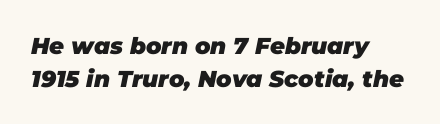
{"italic": "yes", "lean": "right", "slant_degrees": 11, "bold": "yes", "underline": "no", "align": "left", "line_spacing": "normal", "line_spacing_ratio": 1.43, "letter_spacing": "normal", "letter_spacing_em": 0.0, "glyph_px": 23}
